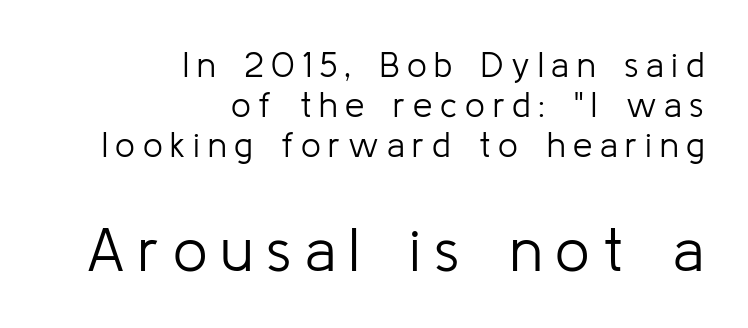
{"serif": "no", "italic": "no", "bold": "no", "weight": "light", "width": "normal", "stroke_contrast": "low", "x_height": "medium", "monospaced": "no", "underline": "no", "align": "right", "line_spacing": "tight", "line_spacing_ratio": 1.15, "letter_spacing": "wide", "letter_spacing_em": 0.22, "larger_block": "second", "size_ratio": 1.74, "glyph_px": 61}
